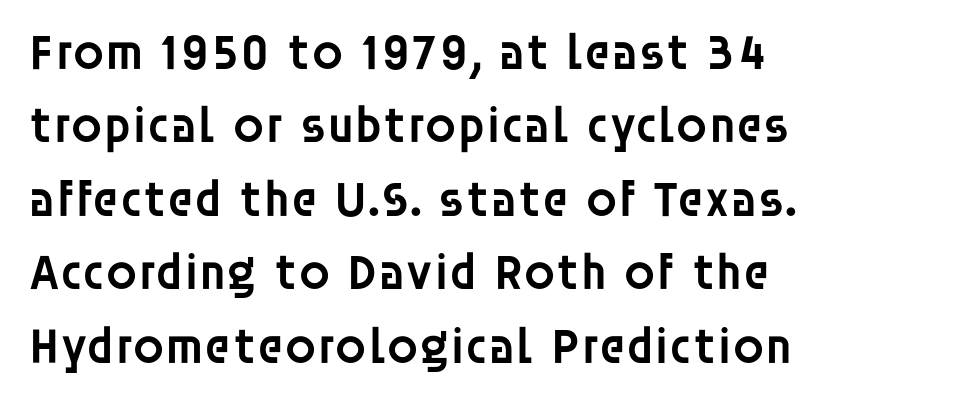
Look at the bottom of the vertical strokes: they stop flat, with no serifs. The characters look somewhat weighty, a semibold short of true bold. Whoever set this chose a conventional vertical rhythm. These lines are rendered in a variable-pitch font. Reading down the block, your eye returns to a fixed left position each line. Between one letter and the next there's only the usual sliver of space.
